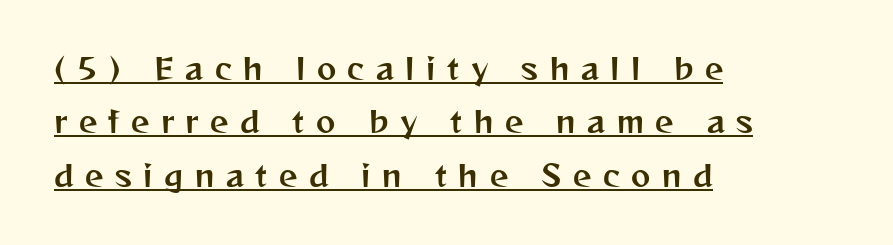
The passage shown is typed in a proportional face where columns would drift. A classic flush-left, rag-right setting is used for this passage. Glance below the letters and you will spot a drawn line. Examine the stroke ends and you'll find no serifs. Style check: upright. Characters follow at a spacing far wider than the type designer built in.
